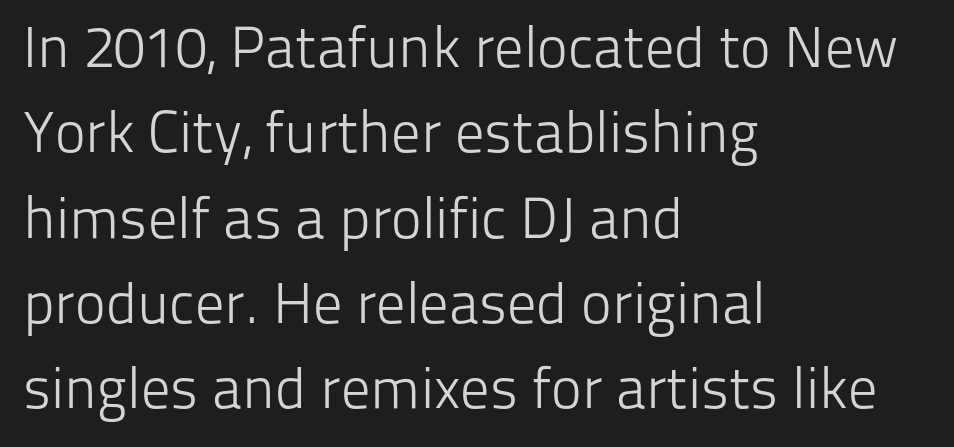
What stands out about the letter spacing? Nothing — it is the standard amount. Character widths vary here, with narrow letters taking less room than wide ones. In terms of letterform style, serifs are entirely absent. The weight tops out at a normal text grade. The ragged edge is on the right, which tells us the setting is flush left.
